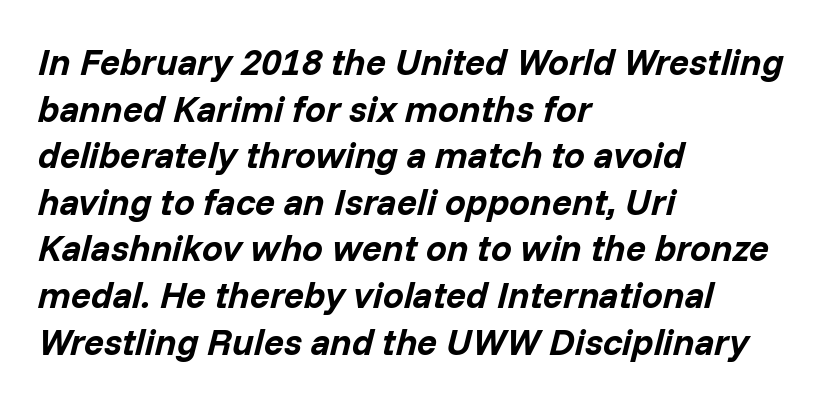
Varying glyph widths throughout — classic text-font behaviour. The characters look thick and weighty, a clear bold. The glyphs look as if they've been sheared to an angle. The vertical gap from one line to the next is medium. The space directly below the letters is spotless. These lines stack with their left ends in a neat column.
